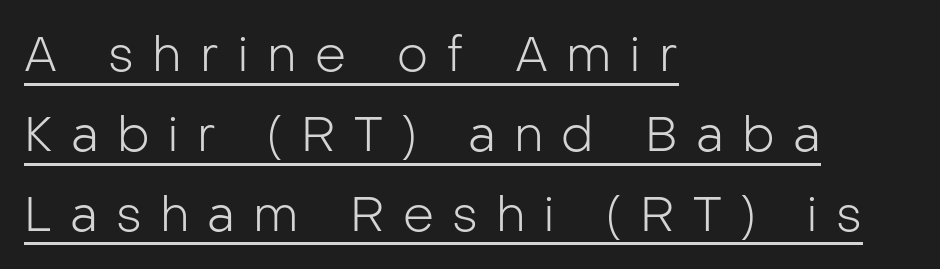
Compared with a centered layout, this one pins lines to the left instead. These glyphs show unthickened strokes, regular width or finer. Is there much room between lines? A standard amount, neither cramped nor airy. These lines have a slow, spaced-out rhythm from letter to letter.
